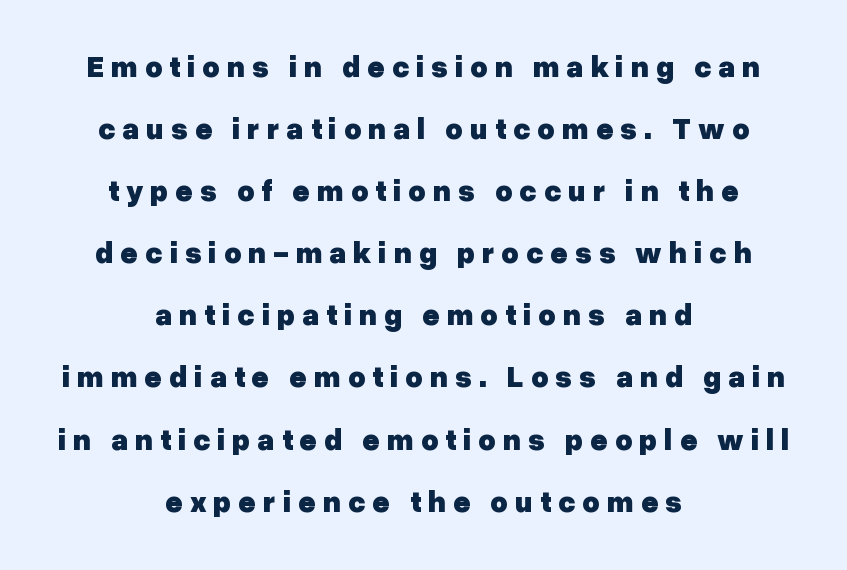
Strong, thick strokes mark this as bold type. Spacing between characters has been opened up far beyond the box default. This block would shrink considerably if given ordinary leading; it's expanded now. These lines are centered, leaving both edges ragged. The words here are not underlined. No italicization has been applied; the sample stays upright.
